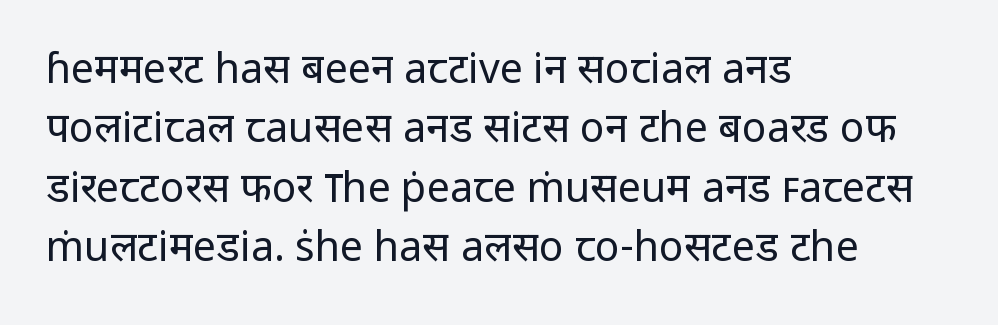
Default kerning and tracking; the words read as compact shapes. The rows are spaced the way most documents space them. The strip under each line holds only bare page. The passage shown is typed in a proportional face where columns would drift.
